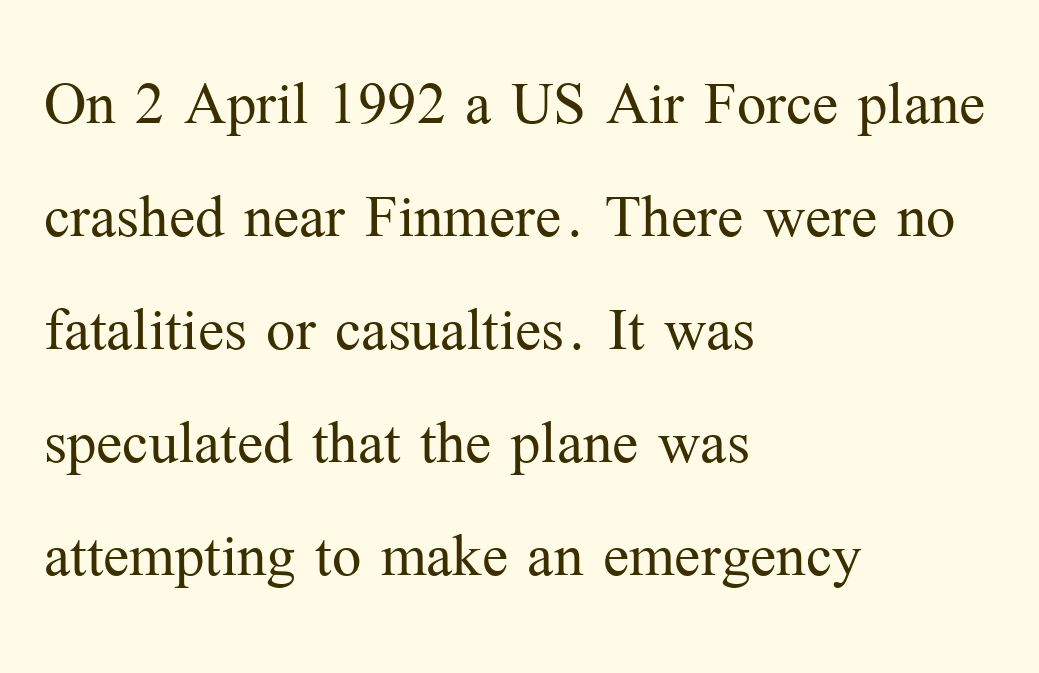
{"serif": "yes", "italic": "no", "bold": "no", "weight": "light", "width": "normal", "stroke_contrast": "medium", "x_height": "medium", "monospaced": "no", "underline": "no", "align": "left", "line_spacing": "normal", "line_spacing_ratio": 1.45, "letter_spacing": "normal", "letter_spacing_em": 0.0, "glyph_px": 78}
